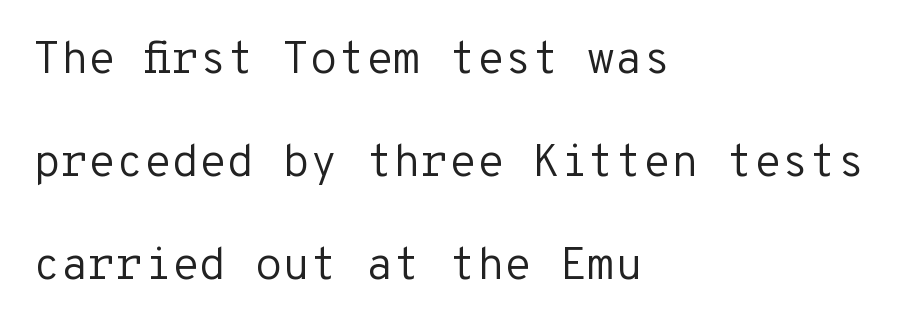
The image shows 45 px regular-weight sans-serif type, upright, monospaced; set left-aligned, loose line spacing (2.29x), normal letter spacing, not underlined; low stroke contrast and a medium x-height.
